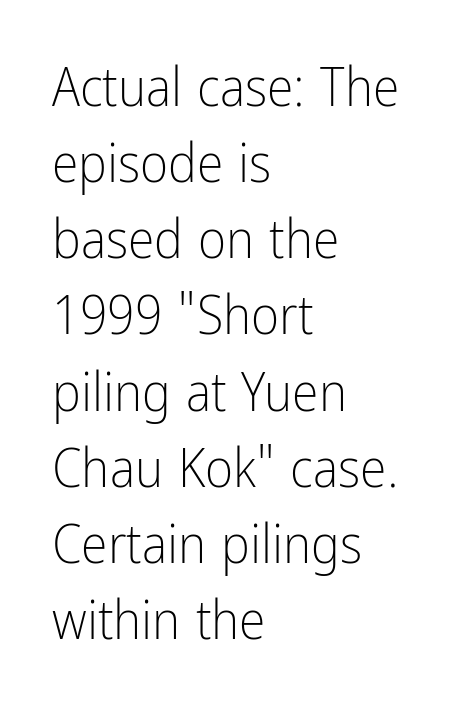
The image shows 54 px light, condensed sans-serif type, upright; set left-aligned, normal line spacing (1.41x), normal letter spacing, not underlined; low stroke contrast and a medium x-height.
